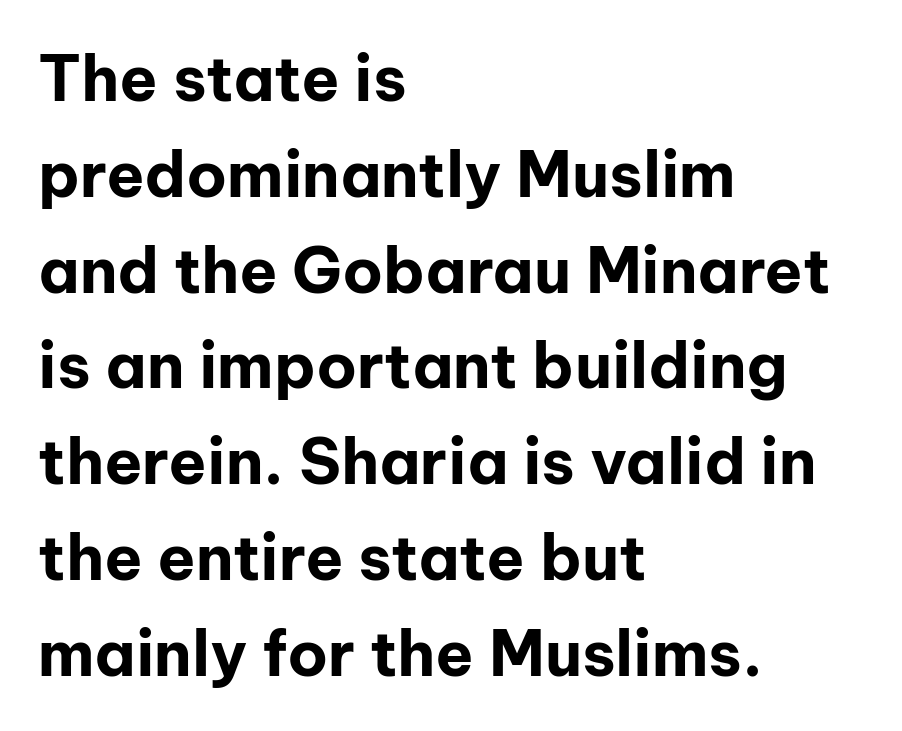
Q: Is the text bold? A: Yes.
Q: Is the text italic (slanted)? A: No, it is upright.
Q: Is the typeface a serif or a sans-serif typeface? A: Sans-serif.
Q: Is the text underlined? A: No.
Q: How is the paragraph aligned? A: Left-aligned.
Q: Is the spacing between letters normal or unusually wide? A: Normal.
Q: Is the spacing between lines tight, normal or loose? A: Normal.
Q: Width (condensed, normal, or wide)? A: Normal.
Q: Stroke contrast? A: Low.
Q: x-height? A: Medium.
Q: Monospaced? A: No.
